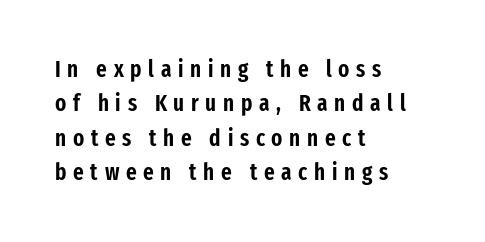
Each new line begins a customary step beneath the previous one. Look at the tracking — it's clearly loosened, letters drifting apart. You can tell it's not italic because the verticals are truly vertical. Does the copy run flush right? No — it runs flush left. Descender tails drop into unmarked territory.
